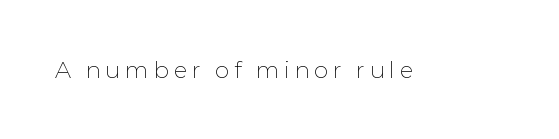
The image shows 23 px text type, upright; set not underlined.
